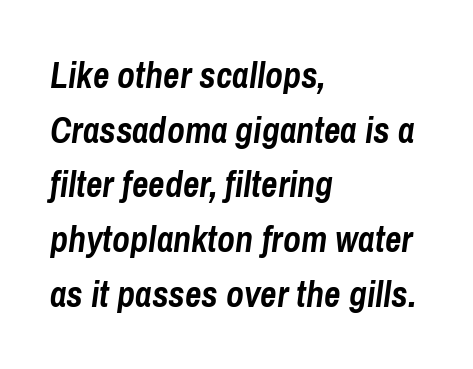
{"italic": "yes", "lean": "right", "slant_degrees": 8, "bold": "yes", "weight": "semibold", "width": "condensed", "stroke_contrast": "low", "x_height": "medium", "monospaced": "no", "underline": "no", "align": "left", "line_spacing": "normal", "line_spacing_ratio": 1.52, "letter_spacing": "normal", "letter_spacing_em": 0.0, "glyph_px": 36}
